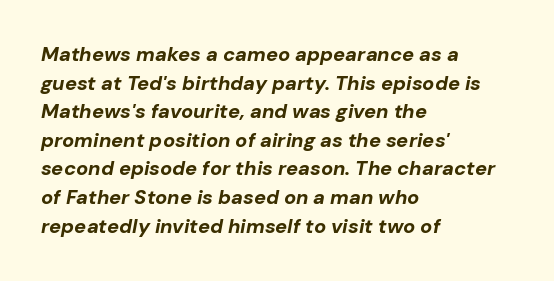
A full-strength bold gives these letters their thick strokes. A clean baseline with only descenders dipping below it. Vertically, the passage feels balanced, rows spaced as you'd expect. The face used here has a pronounced slope to its letters. Visually the block forms a straight wall on the left and a jagged coastline on the right.
